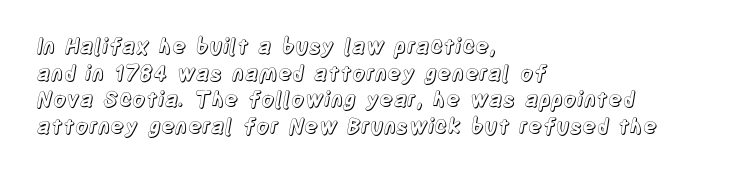
{"underline": "no", "align": "left", "line_spacing": "normal", "line_spacing_ratio": 1.27, "letter_spacing": "normal", "letter_spacing_em": 0.0, "glyph_px": 21}
